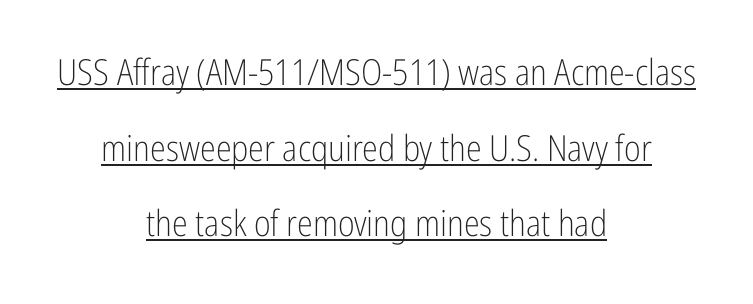
The type is set solid horizontally, with unmodified tracking. Caption: multi-line text, centered on the measure. The string is rendered with underlining switched on. Horizontal bands of white between lines are thick stripes.
